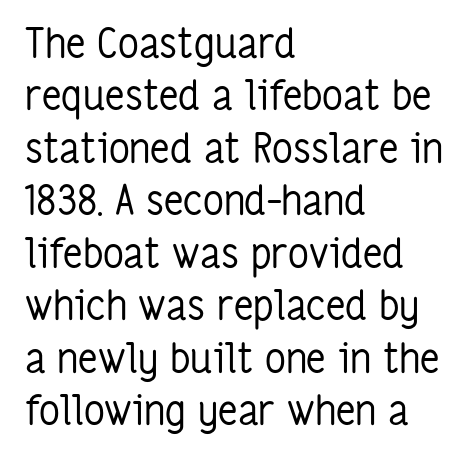
The image shows 41 px regular-weight, condensed sans-serif type, upright; set left-aligned, normal line spacing (1.28x), normal letter spacing, not underlined; low stroke contrast and a medium x-height.
